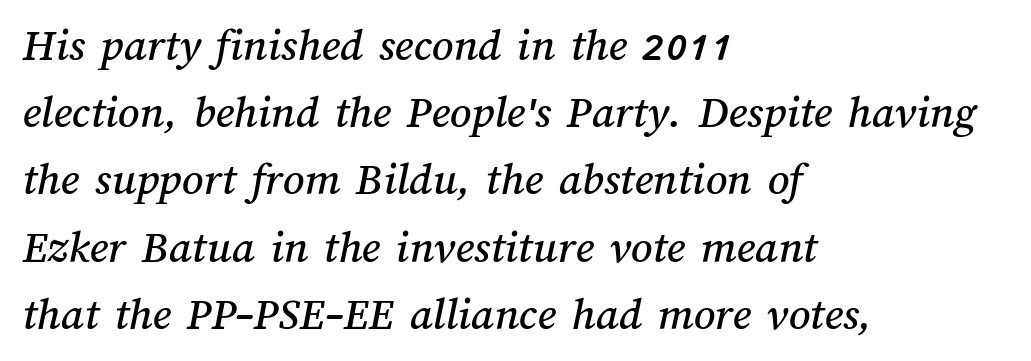
Honestly, the letter spacing is just normal — you wouldn't notice it. Interline gaps are of average width in this sample. The passage shown is typed in a proportional face where columns would drift. Check under the words: just untouched page. Line beginnings align vertically; line endings do not.
